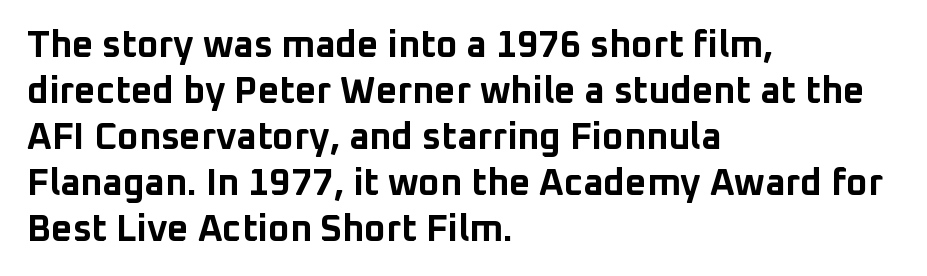
{"serif": "no", "italic": "no", "bold": "yes", "weight": "bold", "width": "normal", "stroke_contrast": "low", "x_height": "medium", "monospaced": "no", "underline": "no", "align": "left", "line_spacing_ratio": 1.24, "letter_spacing": "normal", "letter_spacing_em": 0.0, "glyph_px": 37}
